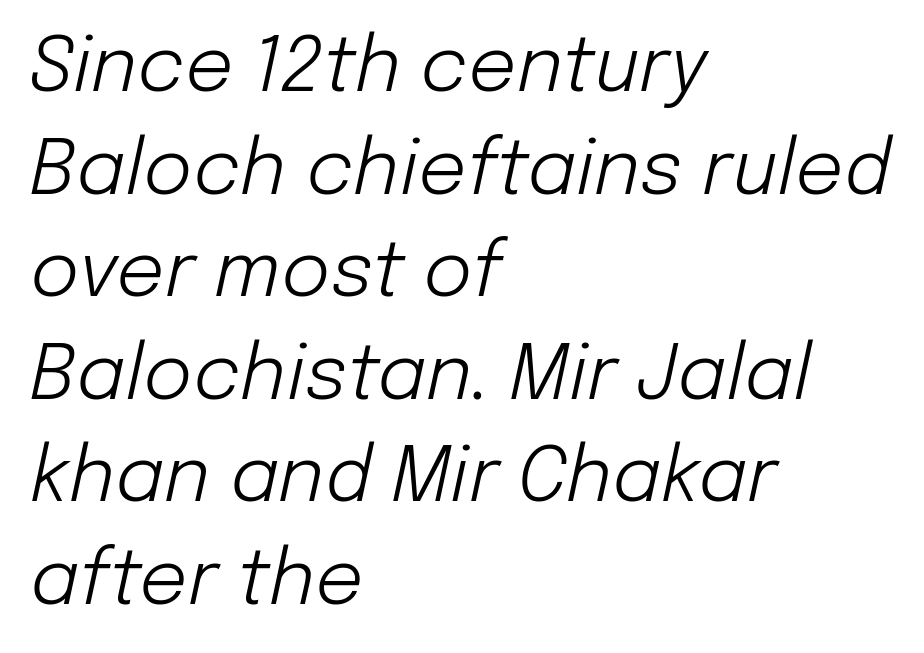
Q: Is the text bold? A: No.
Q: Is the text italic (slanted)? A: Yes, it leans right by about 12 degrees.
Q: Is the text underlined? A: No.
Q: How is the paragraph aligned? A: Left-aligned.
Q: Is the spacing between letters normal or unusually wide? A: Normal.
Q: Is the spacing between lines tight, normal or loose? A: Normal.
Q: Width (condensed, normal, or wide)? A: Normal.
Q: Stroke contrast? A: Low.
Q: x-height? A: Medium.
Q: Monospaced? A: No.
